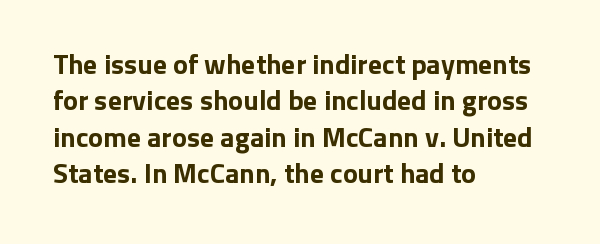
{"serif": "no", "italic": "no", "bold": "yes", "weight": "bold", "width": "normal", "stroke_contrast": "low", "x_height": "medium", "monospaced": "no", "underline": "no", "align": "left", "line_spacing": "normal", "line_spacing_ratio": 1.3, "letter_spacing": "normal", "letter_spacing_em": 0.0, "glyph_px": 28}
